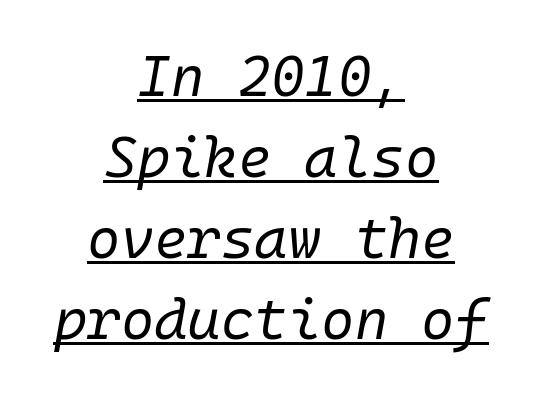
Q: Is the text bold? A: No.
Q: Is the text italic (slanted)? A: Yes, it leans right by about 10 degrees.
Q: Is the text underlined? A: Yes.
Q: How is the paragraph aligned? A: Centered.
Q: Is the spacing between letters normal or unusually wide? A: Normal.
Q: Is the spacing between lines tight, normal or loose? A: Normal.
Q: Width (condensed, normal, or wide)? A: Normal.
Q: Stroke contrast? A: Low.
Q: x-height? A: Medium.
